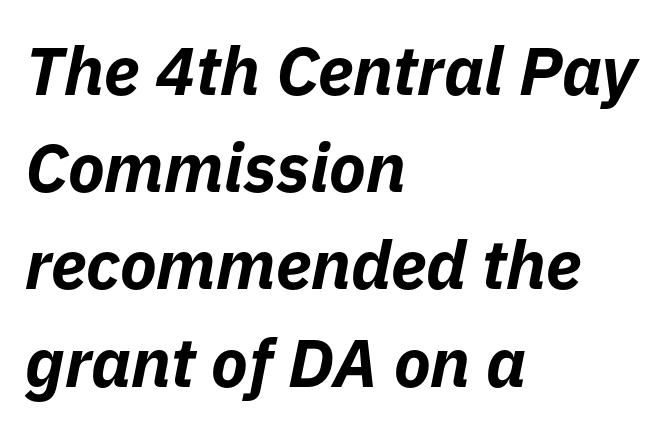
Q: Is the text bold? A: Yes.
Q: Is the text italic (slanted)? A: Yes, it leans right by about 11 degrees.
Q: Is the text underlined? A: No.
Q: How is the paragraph aligned? A: Left-aligned.
Q: Is the spacing between letters normal or unusually wide? A: Normal.
Q: Is the spacing between lines tight, normal or loose? A: Normal.
Q: Width (condensed, normal, or wide)? A: Normal.
Q: Stroke contrast? A: Low.
Q: x-height? A: Medium.
Q: Monospaced? A: No.
